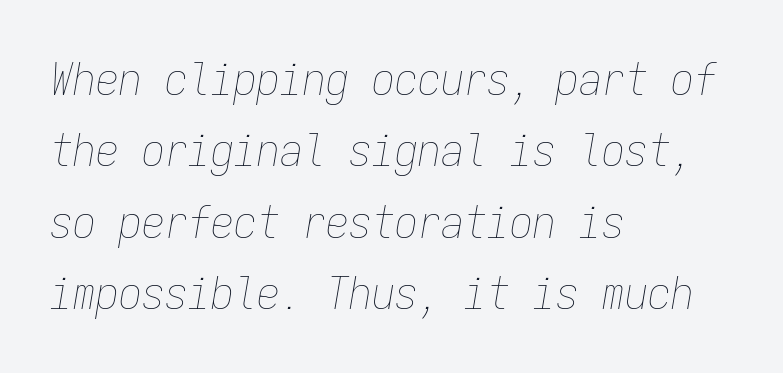
Heft: none added — not bold. The glyphs look as if they've been sheared to an angle. The space directly below the letters is spotless. Vertical spacing — default. Line beginnings align vertically; line endings do not. Monospaced: the letters line up in strict vertical columns.
